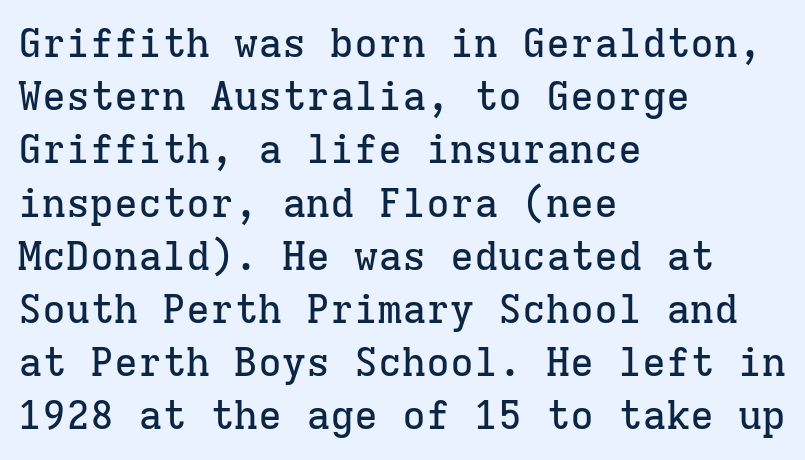
Q: Is the text italic (slanted)? A: No, it is upright.
Q: Is the typeface a serif or a sans-serif typeface? A: Serif.
Q: Is the text underlined? A: No.
Q: How is the paragraph aligned? A: Left-aligned.
Q: Is the spacing between letters normal or unusually wide? A: Normal.
Q: Is the spacing between lines tight, normal or loose? A: Normal.
Q: Width (condensed, normal, or wide)? A: Normal.
Q: Stroke contrast? A: Low.
Q: x-height? A: Medium.
Q: Monospaced? A: Yes.
